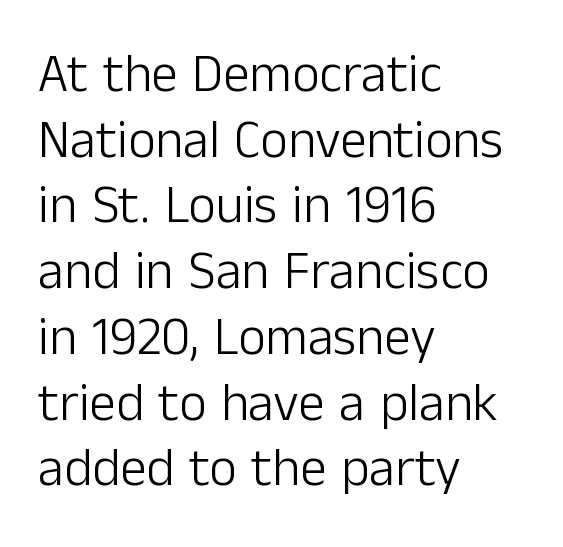
Q: Is the text bold? A: No.
Q: Is the text italic (slanted)? A: No, it is upright.
Q: Is the typeface a serif or a sans-serif typeface? A: Sans-serif.
Q: Is the text underlined? A: No.
Q: How is the paragraph aligned? A: Left-aligned.
Q: Is the spacing between letters normal or unusually wide? A: Normal.
Q: Width (condensed, normal, or wide)? A: Normal.
Q: Stroke contrast? A: Low.
Q: x-height? A: Medium.
Q: Monospaced? A: No.
